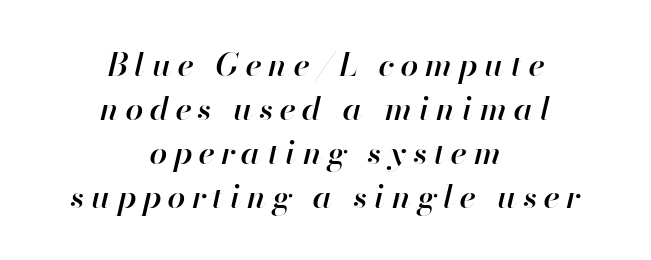
The image shows 32 px semibold type, italic (leaning right); set centered, normal line spacing (1.38x), unusually wide letter spacing (+0.21 em), not underlined; high stroke contrast and a small x-height.
